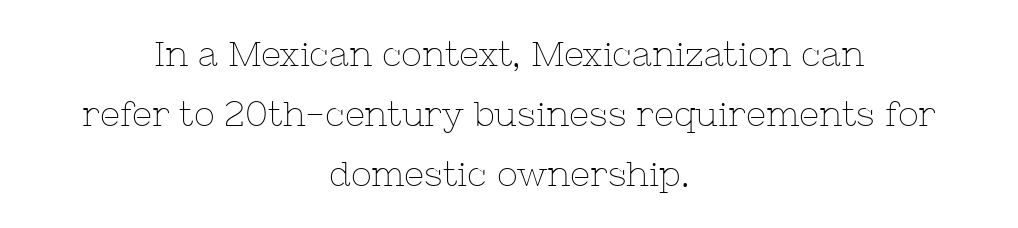
{"serif": "yes", "italic": "no", "bold": "no", "weight": "thin", "width": "normal", "stroke_contrast": "low", "x_height": "medium", "monospaced": "no", "underline": "no", "align": "center", "line_spacing_ratio": 1.72, "letter_spacing": "normal", "letter_spacing_em": 0.0, "glyph_px": 35}
